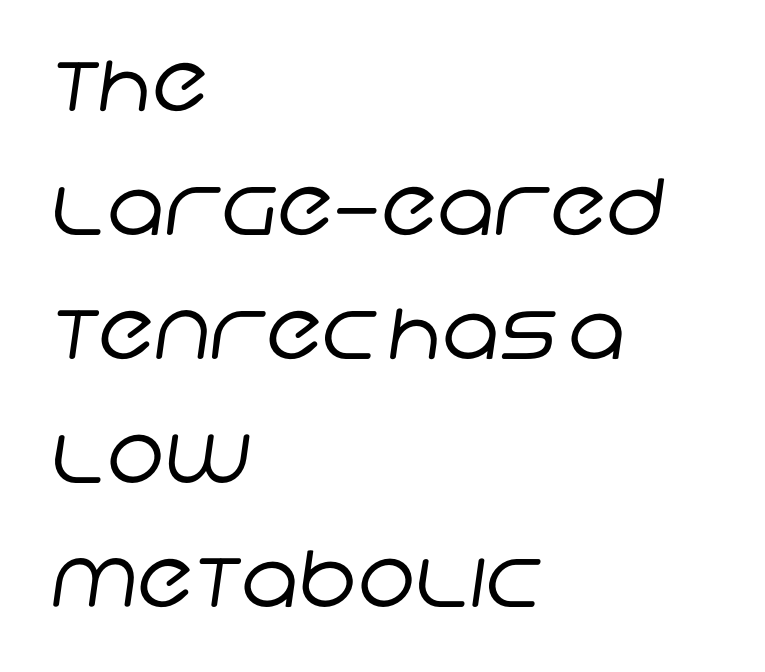
Ink coverage per letter is moderate at most. A typesetter would call this proportional, since set widths differ per character. Compared with typical paragraphs, the rows here are spaced about the same. The paragraph shown leans on its left margin. No word sits above an underline. To sum up the face: it is a sans, with no serifs.
